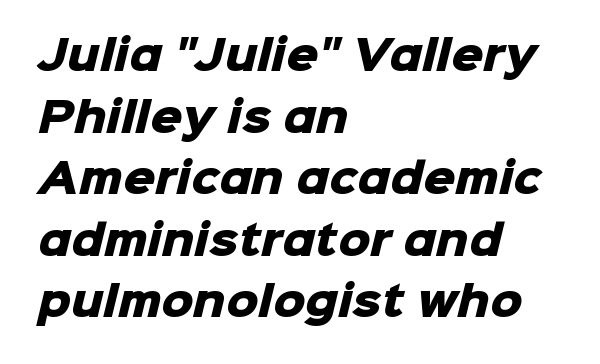
Q: Is the text bold? A: Yes.
Q: Is the typeface a serif or a sans-serif typeface? A: Sans-serif.
Q: Is the text underlined? A: No.
Q: How is the paragraph aligned? A: Left-aligned.
Q: Is the spacing between letters normal or unusually wide? A: Normal.
Q: Is the spacing between lines tight, normal or loose? A: Normal.
Q: Width (condensed, normal, or wide)? A: Normal.
Q: Stroke contrast? A: Low.
Q: x-height? A: Medium.
Q: Monospaced? A: No.
